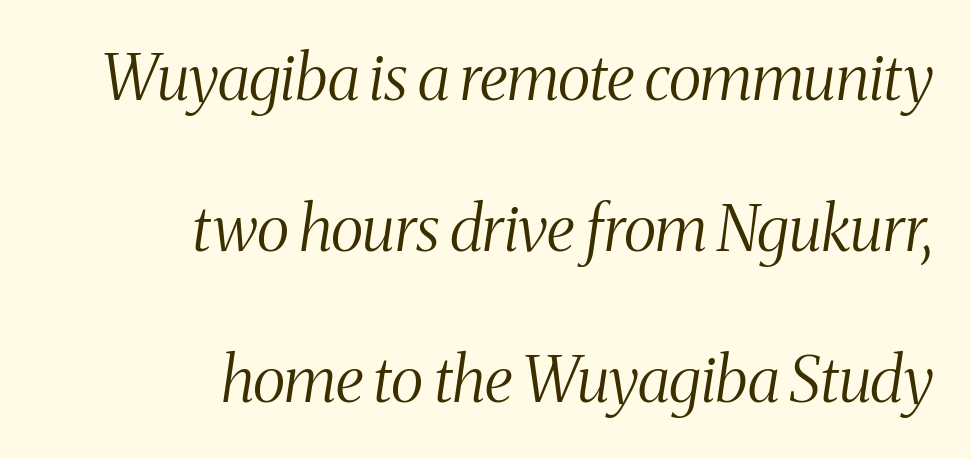
{"serif": "yes", "italic": "yes", "lean": "right", "slant_degrees": 8, "bold": "no", "weight": "light", "width": "condensed", "stroke_contrast": "medium", "x_height": "medium", "monospaced": "no", "underline": "no", "align": "right", "line_spacing": "loose", "line_spacing_ratio": 2.4, "letter_spacing": "normal", "letter_spacing_em": 0.0, "glyph_px": 63}
